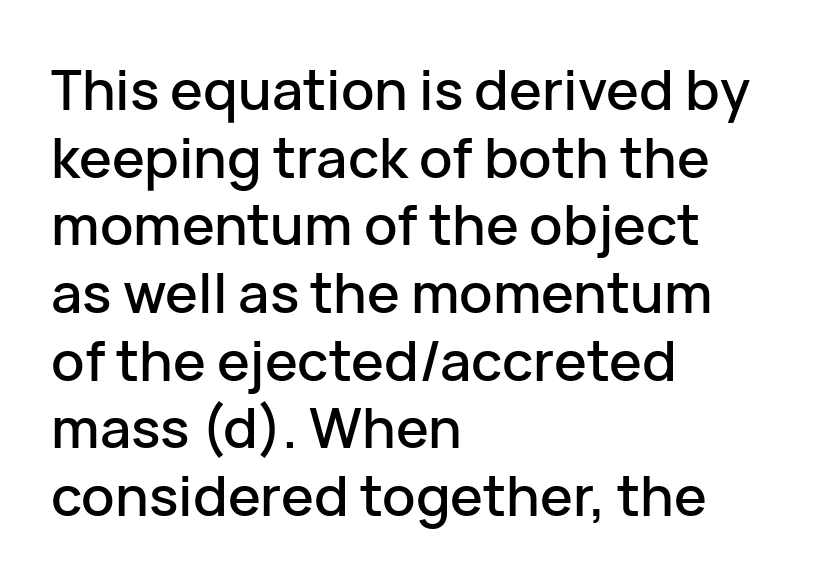
{"serif": "no", "italic": "no", "width": "normal", "stroke_contrast": "low", "x_height": "medium", "monospaced": "no", "underline": "no", "align": "left", "line_spacing_ratio": 1.23, "letter_spacing": "normal", "letter_spacing_em": 0.0, "glyph_px": 55}
